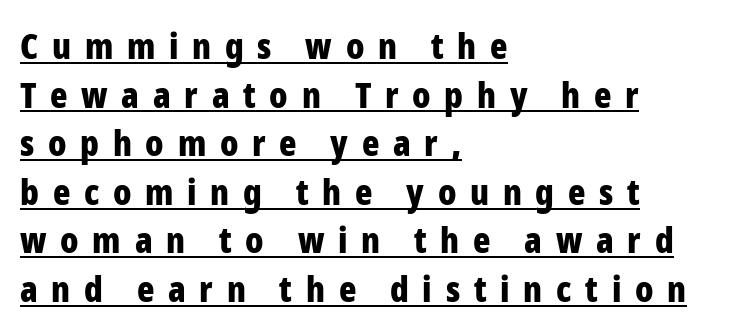
{"serif": "no", "italic": "no", "bold": "yes", "weight": "bold", "width": "condensed", "stroke_contrast": "low", "x_height": "medium", "monospaced": "no", "underline": "yes", "align": "left", "line_spacing": "normal", "line_spacing_ratio": 1.35, "letter_spacing": "wide", "letter_spacing_em": 0.38, "glyph_px": 36}
